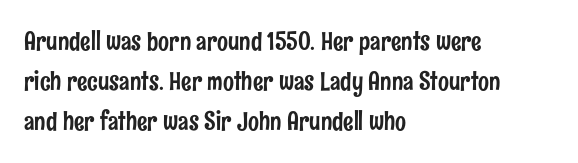
The image shows 26 px text type, upright; set left-aligned, normal line spacing (1.54x), normal letter spacing, not underlined.
